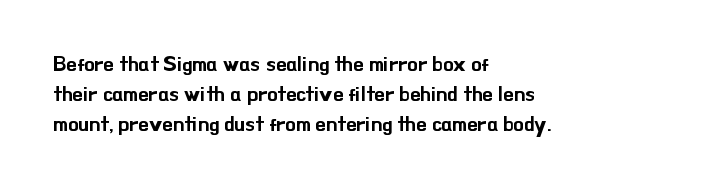
{"italic": "no", "underline": "no", "align": "left", "line_spacing": "normal", "line_spacing_ratio": 1.43, "letter_spacing": "normal", "letter_spacing_em": 0.0, "glyph_px": 21}
